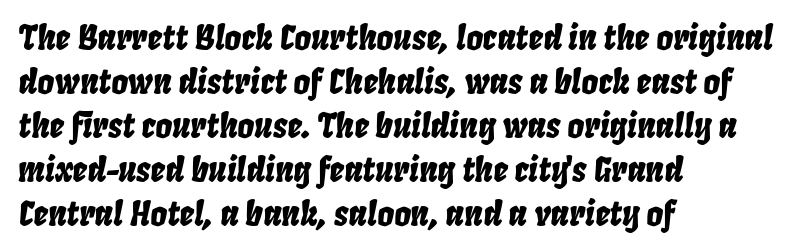
Varying glyph widths throughout — classic text-font behaviour. A classic flush-left, rag-right setting is used for this passage. Compared with ordinary roman type, these characters are visibly tilted. What stands out about the letter spacing? Nothing — it is the standard amount. Rows of type keep a routine distance in the vertical direction.
